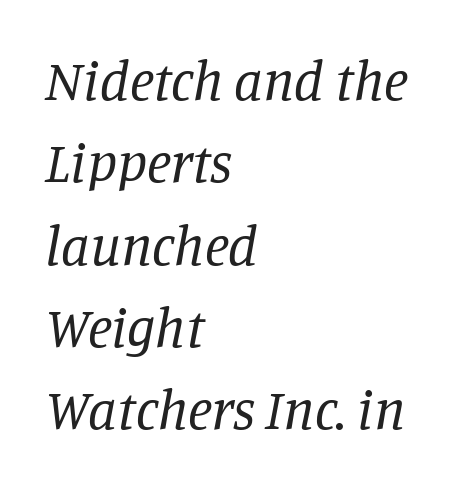
The image shows 56 px regular-weight serif type, italic (leaning right); set left-aligned, normal line spacing (1.47x), normal letter spacing, not underlined; low stroke contrast and a large x-height.
